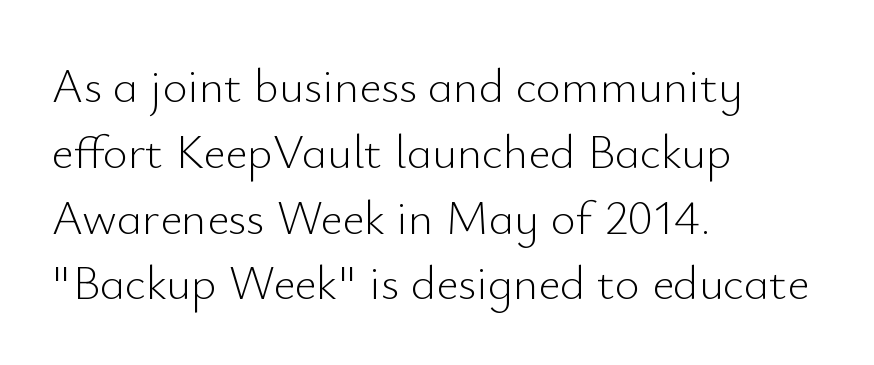
{"serif": "no", "italic": "no", "bold": "no", "weight": "light", "width": "normal", "stroke_contrast": "low", "x_height": "small", "monospaced": "no", "underline": "no", "align": "left", "line_spacing": "normal", "line_spacing_ratio": 1.37, "letter_spacing": "normal", "letter_spacing_em": 0.0, "glyph_px": 48}
